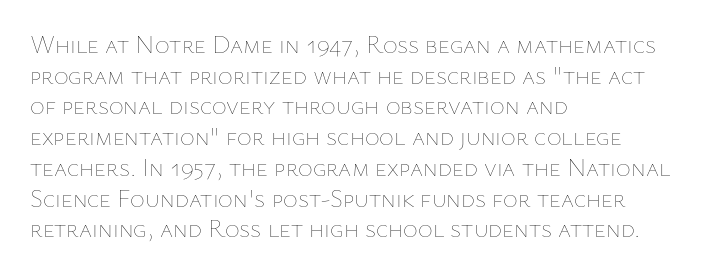
{"italic": "no", "bold": "no", "underline": "no", "align": "left", "line_spacing_ratio": 1.23, "letter_spacing": "normal", "letter_spacing_em": 0.0, "glyph_px": 25}
